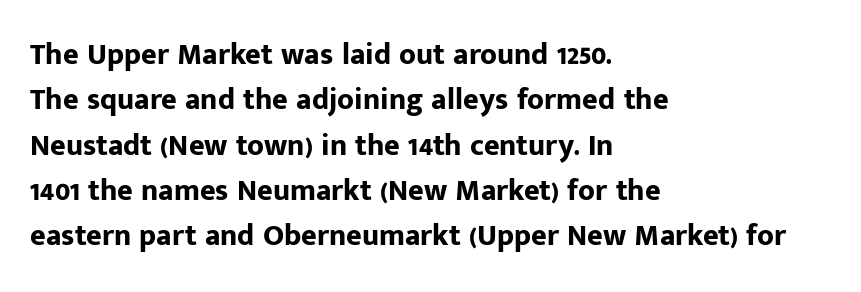
The image shows 30 px bold sans-serif type, upright; set left-aligned, normal line spacing (1.51x), normal letter spacing, not underlined; low stroke contrast and a medium x-height.
